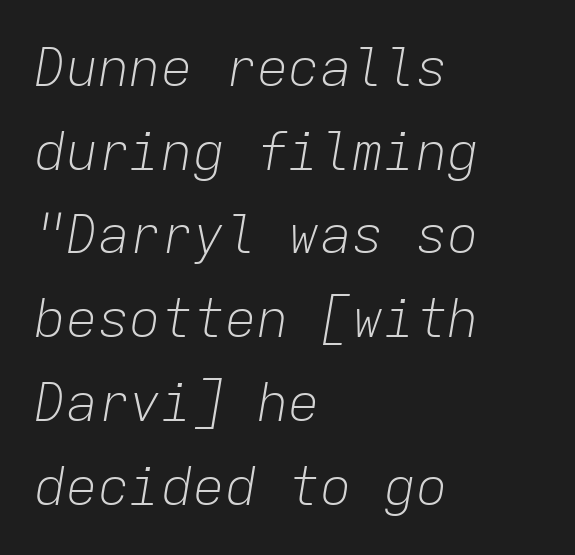
{"italic": "yes", "lean": "right", "slant_degrees": 9, "bold": "no", "weight": "light", "width": "normal", "stroke_contrast": "low", "x_height": "medium", "monospaced": "yes", "underline": "no", "align": "left", "line_spacing": "normal", "line_spacing_ratio": 1.58, "letter_spacing": "normal", "letter_spacing_em": 0.0, "glyph_px": 53}
